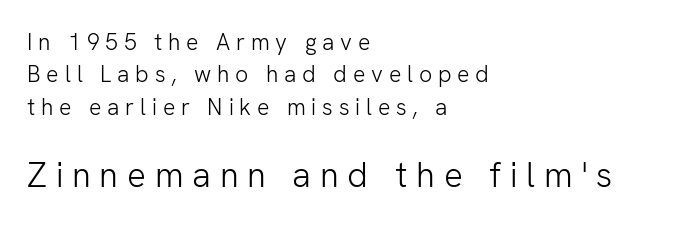
{"serif": "no", "italic": "no", "bold": "no", "weight": "light", "width": "normal", "stroke_contrast": "low", "x_height": "medium", "monospaced": "no", "underline": "no", "align": "left", "line_spacing": "normal", "line_spacing_ratio": 1.41, "letter_spacing": "wide", "letter_spacing_em": 0.25, "larger_block": "second", "size_ratio": 1.52, "glyph_px": 35}
